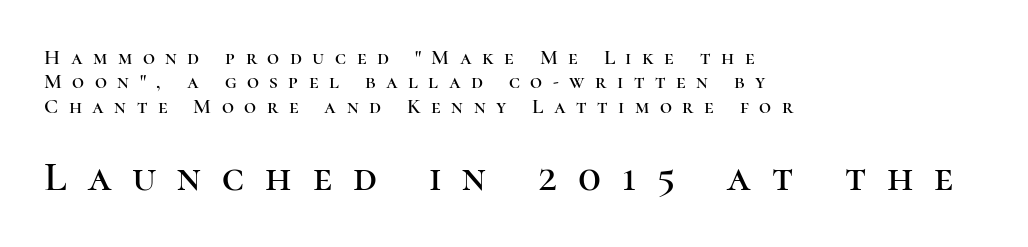
A typesetter would call this proportional, since set widths differ per character. Line beginnings align vertically; line endings do not. Look at the bottom of the vertical strokes: they flare into serifs here. You can tell it's not italic because the verticals are truly vertical. The block sitting lower on the canvas is the one with enlarged characters. Letters rest on an invisible, unmarked baseline.
